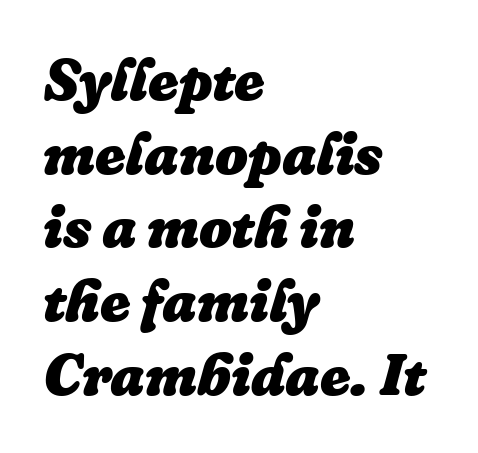
The image shows 58 px heavy type, italic (leaning right); set left-aligned, normal line spacing (1.27x), normal letter spacing, not underlined; low stroke contrast and a medium x-height.
